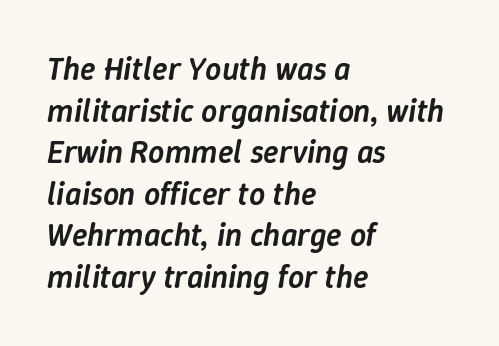
Q: Is the text bold? A: Semi-bold.
Q: Is the text italic (slanted)? A: Yes, it leans right by about 9 degrees.
Q: Is the text underlined? A: No.
Q: How is the paragraph aligned? A: Left-aligned.
Q: Is the spacing between letters normal or unusually wide? A: Normal.
Q: Is the spacing between lines tight, normal or loose? A: Normal.
Q: Width (condensed, normal, or wide)? A: Normal.
Q: Stroke contrast? A: Low.
Q: x-height? A: Medium.
Q: Monospaced? A: No.
